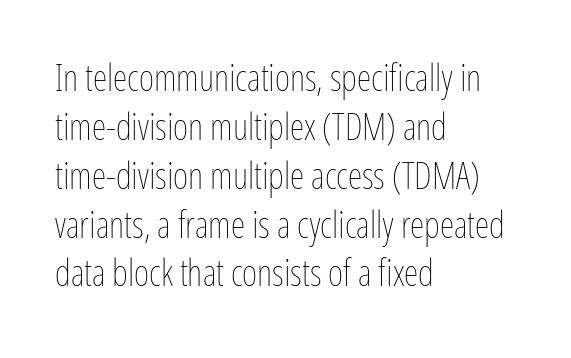
These lines are rendered in a variable-pitch font. Casual observation: everything's shoved over to the left. The space beneath each line is pristine and unruled. Heft: none added — not bold. A typesetter would call this zero additional tracking. Italic: no, the glyphs are upright roman.
